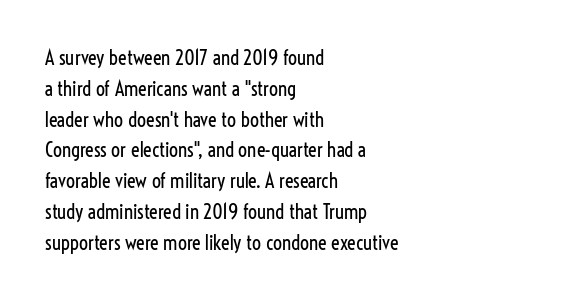
The image shows 20 px text type, upright; set left-aligned, normal line spacing (1.54x), normal letter spacing, not underlined.
